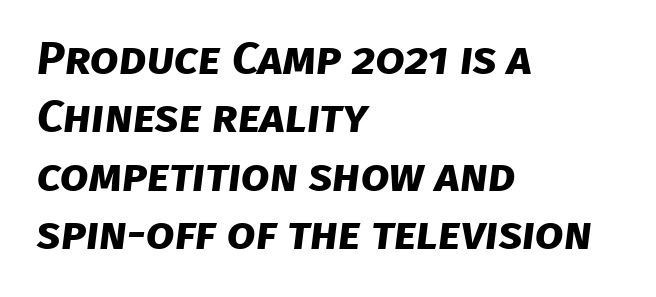
{"serif": "no", "bold": "yes", "weight": "bold", "width": "normal", "stroke_contrast": "low", "x_height": "large", "monospaced": "no", "underline": "no", "align": "left", "line_spacing": "normal", "line_spacing_ratio": 1.27, "letter_spacing": "normal", "letter_spacing_em": 0.0, "glyph_px": 46}
